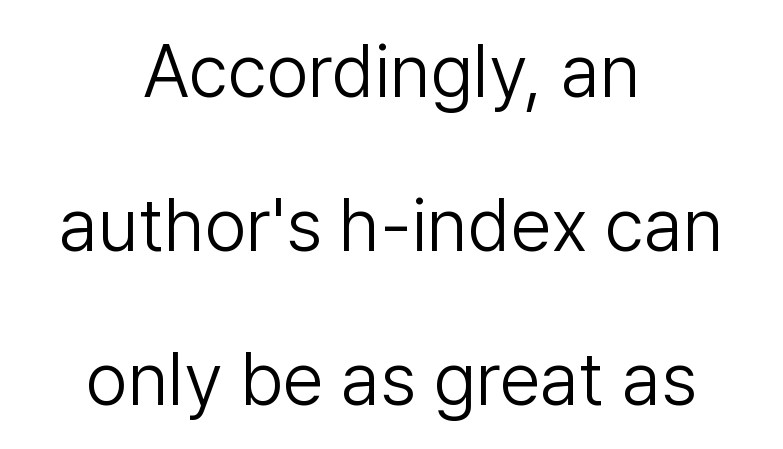
Q: Is the text bold? A: No.
Q: Is the text italic (slanted)? A: No, it is upright.
Q: Is the typeface a serif or a sans-serif typeface? A: Sans-serif.
Q: Is the text underlined? A: No.
Q: How is the paragraph aligned? A: Centered.
Q: Is the spacing between letters normal or unusually wide? A: Normal.
Q: Is the spacing between lines tight, normal or loose? A: Loose.
Q: Width (condensed, normal, or wide)? A: Normal.
Q: Stroke contrast? A: Low.
Q: x-height? A: Medium.
Q: Monospaced? A: No.
